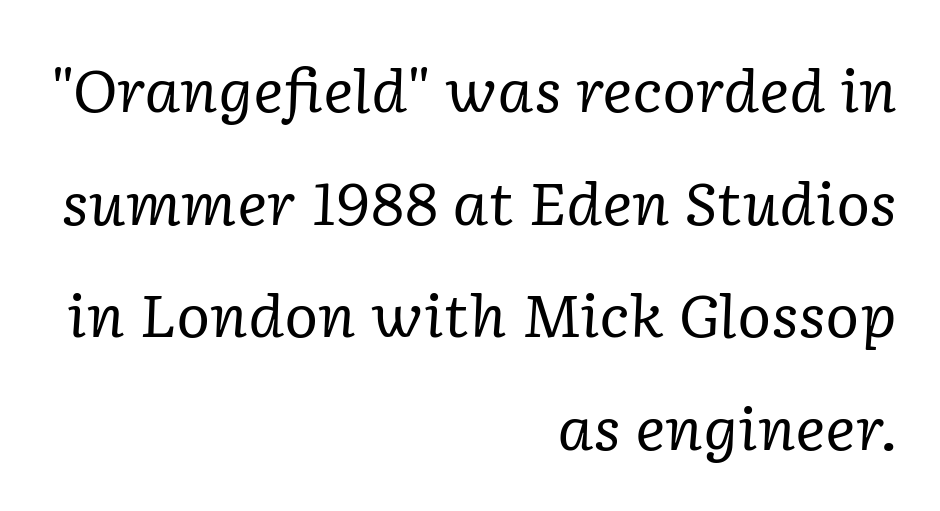
{"serif": "yes", "italic": "yes", "lean": "right", "slant_degrees": 2, "bold": "no", "weight": "regular", "width": "normal", "stroke_contrast": "low", "x_height": "medium", "monospaced": "no", "underline": "no", "align": "right", "line_spacing": "loose", "line_spacing_ratio": 1.94, "letter_spacing": "normal", "letter_spacing_em": 0.0, "glyph_px": 58}
